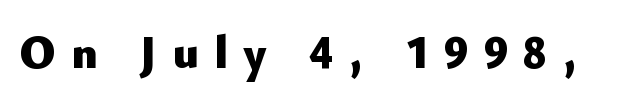
{"serif": "no", "italic": "no", "bold": "yes", "weight": "heavy", "width": "normal", "stroke_contrast": "low", "x_height": "small", "monospaced": "no", "underline": "no", "letter_spacing": "wide", "letter_spacing_em": 0.34, "glyph_px": 46}
